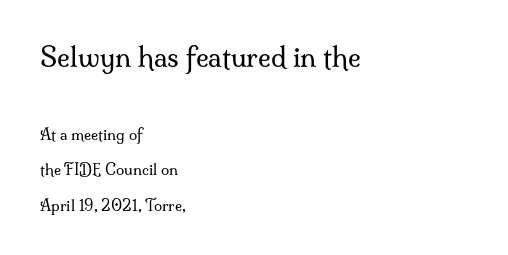
The baseline area is clear. The upper block of text is set noticeably larger than the block beneath it. Stroke mass is kept to a normal reading level or below. Does the copy run flush right? No — it runs flush left. Style check: upright.
